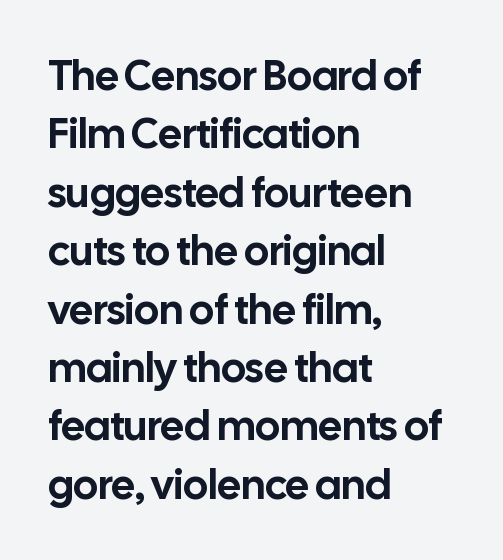
{"serif": "no", "italic": "no", "width": "normal", "stroke_contrast": "low", "x_height": "medium", "monospaced": "no", "underline": "no", "align": "left", "line_spacing": "normal", "line_spacing_ratio": 1.39, "letter_spacing": "normal", "letter_spacing_em": 0.0, "glyph_px": 42}
